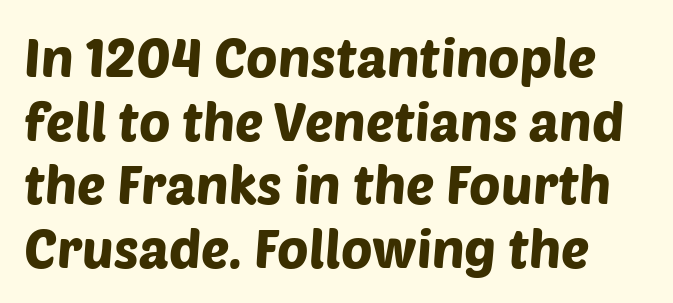
Q: Is the typeface a serif or a sans-serif typeface? A: Sans-serif.
Q: Is the text underlined? A: No.
Q: Is the spacing between letters normal or unusually wide? A: Normal.
Q: Width (condensed, normal, or wide)? A: Normal.
Q: Stroke contrast? A: Low.
Q: x-height? A: Large.
Q: Monospaced? A: No.
